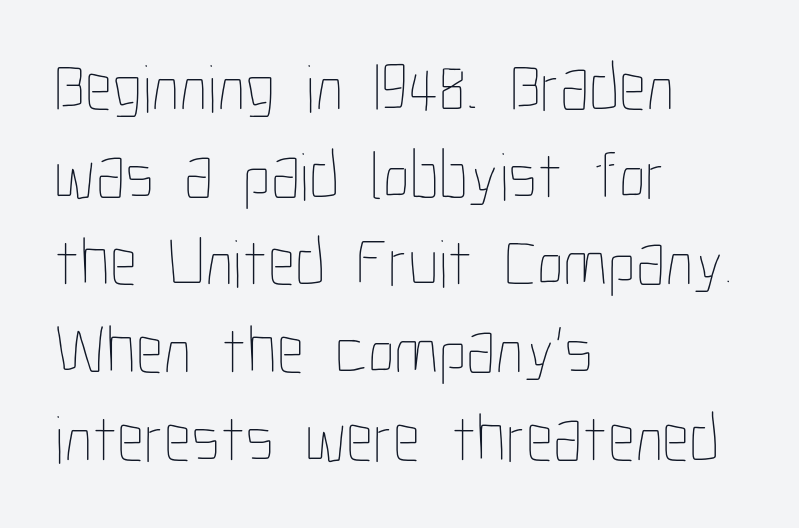
Q: Is the text bold? A: No.
Q: Is the text italic (slanted)? A: No, it is upright.
Q: Is the text underlined? A: No.
Q: How is the paragraph aligned? A: Left-aligned.
Q: Is the spacing between letters normal or unusually wide? A: Normal.
Q: Is the spacing between lines tight, normal or loose? A: Normal.
Q: Width (condensed, normal, or wide)? A: Condensed.
Q: Stroke contrast? A: Low.
Q: x-height? A: Medium.
Q: Monospaced? A: No.
